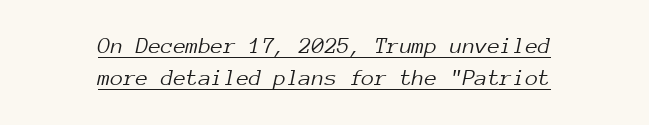
Q: Is the text bold? A: No.
Q: Is the text italic (slanted)? A: Yes, it leans right by about 12 degrees.
Q: Is the text underlined? A: Yes.
Q: How is the paragraph aligned? A: Centered.
Q: Is the spacing between letters normal or unusually wide? A: Normal.
Q: Is the spacing between lines tight, normal or loose? A: Normal.
